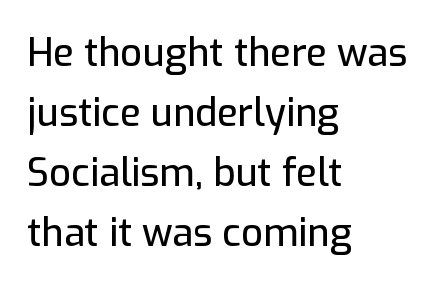
Q: Is the text italic (slanted)? A: No, it is upright.
Q: Is the typeface a serif or a sans-serif typeface? A: Sans-serif.
Q: Is the text underlined? A: No.
Q: How is the paragraph aligned? A: Left-aligned.
Q: Is the spacing between letters normal or unusually wide? A: Normal.
Q: Is the spacing between lines tight, normal or loose? A: Normal.
Q: Width (condensed, normal, or wide)? A: Normal.
Q: Stroke contrast? A: Low.
Q: x-height? A: Medium.
Q: Monospaced? A: No.
